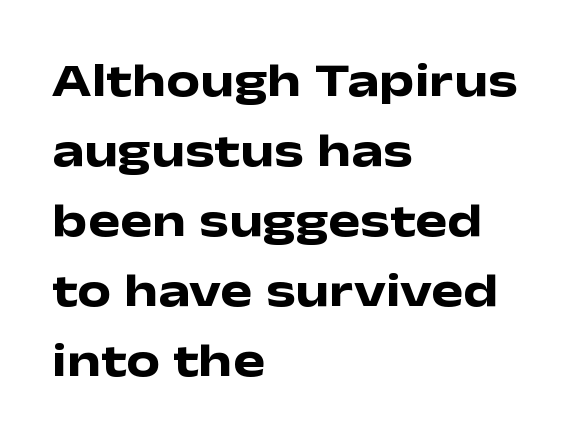
Each letter's strokes conclude bluntly, with no projecting serifs. Whoever set this chose a conventional vertical rhythm. Short and long lines alike share a common starting point at left. No word sits above an underline. Heft: maximum for text — a bold. The passage shown is typed in a proportional face where columns would drift.
